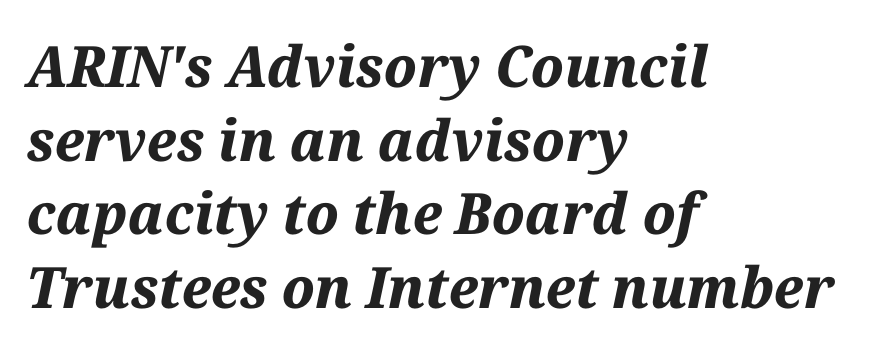
The image shows 57 px bold type, italic (leaning right); set left-aligned, normal line spacing (1.29x), normal letter spacing, not underlined; medium stroke contrast and a medium x-height.
